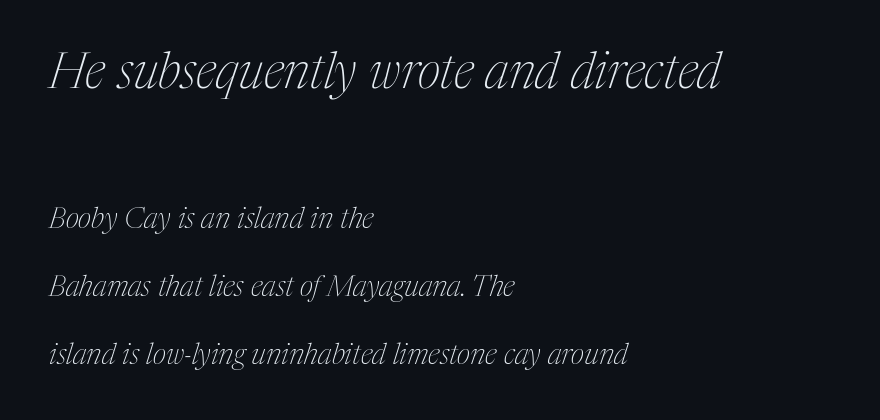
Q: Is the text bold? A: No.
Q: Is the text italic (slanted)? A: Yes, it leans right by about 17 degrees.
Q: Is the typeface a serif or a sans-serif typeface? A: Serif.
Q: Is the text underlined? A: No.
Q: How is the paragraph aligned? A: Left-aligned.
Q: Is the spacing between letters normal or unusually wide? A: Normal.
Q: Is the spacing between lines tight, normal or loose? A: Loose.
Q: Which block of text is set in a larger size, the first (top) or the second (bottom)? A: The first (top) one.
Q: Width (condensed, normal, or wide)? A: Condensed.
Q: Stroke contrast? A: Medium.
Q: x-height? A: Medium.
Q: Monospaced? A: No.
